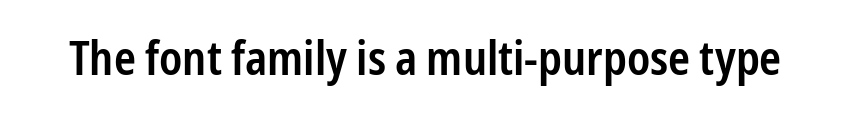
{"serif": "no", "italic": "no", "bold": "semi", "weight": "semibold", "width": "condensed", "stroke_contrast": "low", "x_height": "medium", "monospaced": "no", "underline": "no", "letter_spacing": "normal", "letter_spacing_em": 0.0, "glyph_px": 47}
